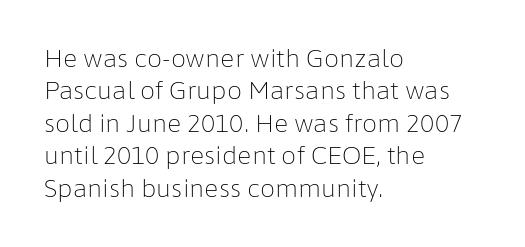
Q: Is the text bold? A: No.
Q: Is the text italic (slanted)? A: No, it is upright.
Q: Is the text underlined? A: No.
Q: How is the paragraph aligned? A: Left-aligned.
Q: Is the spacing between letters normal or unusually wide? A: Normal.
Q: Is the spacing between lines tight, normal or loose? A: Normal.
